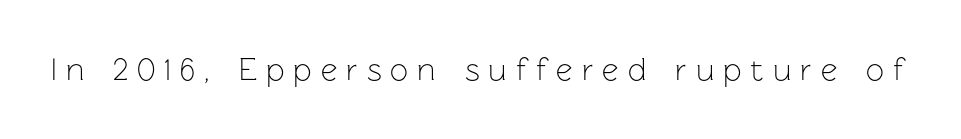
Q: Is the text bold? A: No.
Q: Is the text italic (slanted)? A: No, it is upright.
Q: Is the typeface a serif or a sans-serif typeface? A: Sans-serif.
Q: Is the text underlined? A: No.
Q: Is the spacing between letters normal or unusually wide? A: Unusually wide.
Q: Width (condensed, normal, or wide)? A: Normal.
Q: Stroke contrast? A: Low.
Q: x-height? A: Medium.
Q: Monospaced? A: No.
